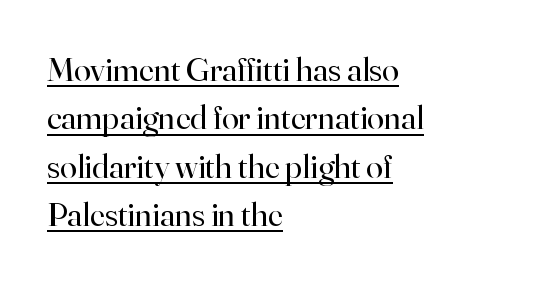
Q: Is the text bold? A: No.
Q: Is the text italic (slanted)? A: No, it is upright.
Q: Is the typeface a serif or a sans-serif typeface? A: Serif.
Q: Is the text underlined? A: Yes.
Q: How is the paragraph aligned? A: Left-aligned.
Q: Is the spacing between letters normal or unusually wide? A: Normal.
Q: Is the spacing between lines tight, normal or loose? A: Normal.
Q: Width (condensed, normal, or wide)? A: Normal.
Q: Stroke contrast? A: High.
Q: x-height? A: Small.
Q: Monospaced? A: No.
